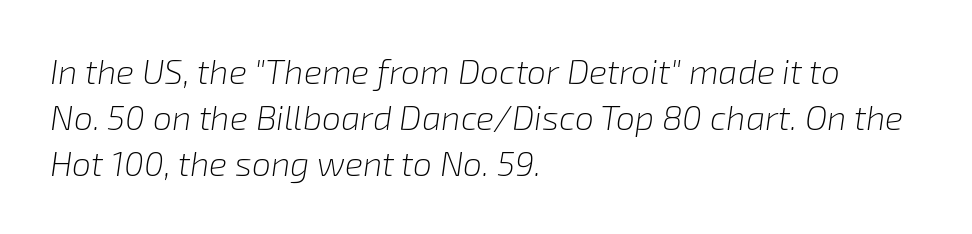
In CSS terms this would be text-align: left. The passage shown is typed in a proportional face where columns would drift. Descenders are the only things crossing below the line. The passage shown leans; its letterforms are oblique.
